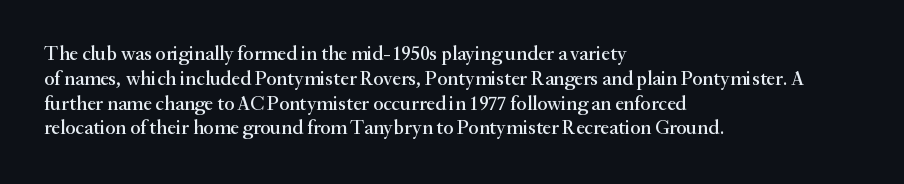
{"italic": "no", "underline": "no", "align": "left", "line_spacing_ratio": 1.24, "letter_spacing": "normal", "letter_spacing_em": 0.0, "glyph_px": 20}
